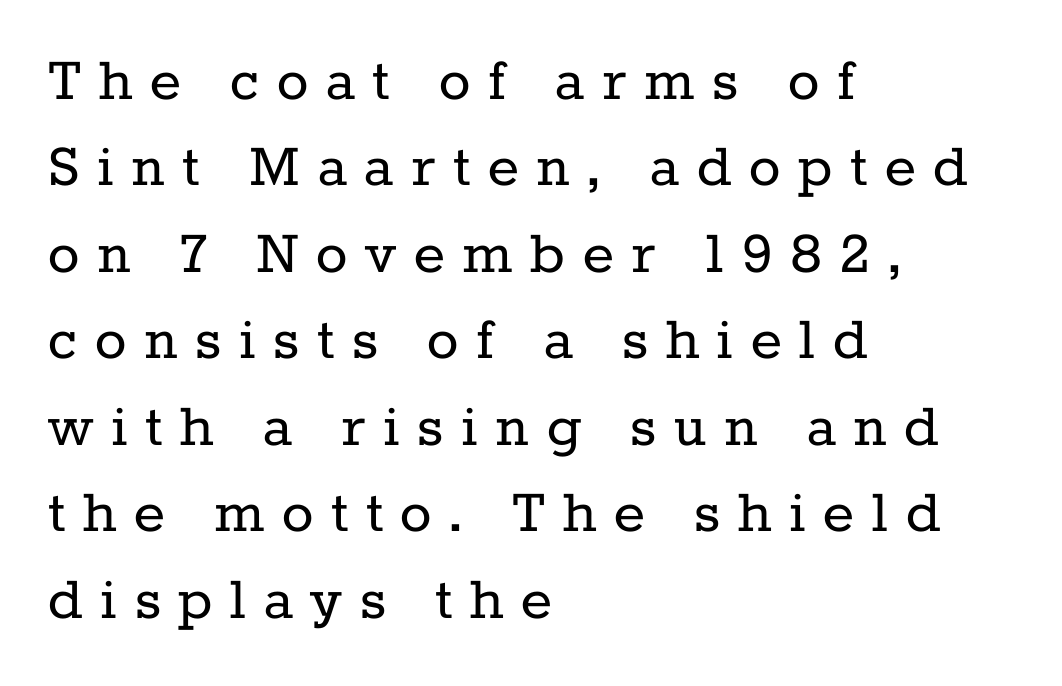
When letters stand straight like this, we call the style roman or upright. Between one letter and the next there's a generous, obvious gap. The paragraph has a hard left edge and a soft right edge. Vertical spacing — default. Each letter keeps its own natural width here, so spacing adapts to shape. Weight class: somewhere from thin through regular.
